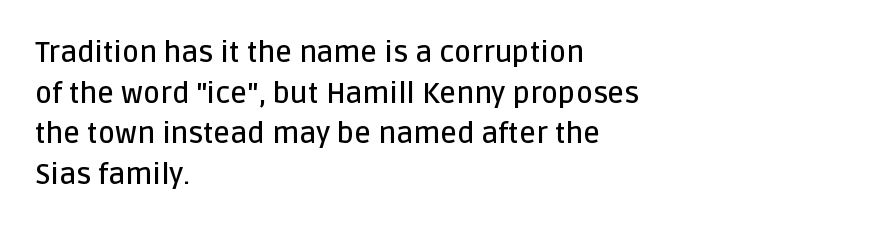
{"serif": "no", "italic": "no", "bold": "semi", "weight": "semibold", "width": "normal", "stroke_contrast": "low", "x_height": "large", "monospaced": "no", "underline": "no", "align": "left", "line_spacing": "normal", "line_spacing_ratio": 1.4, "letter_spacing": "normal", "letter_spacing_em": 0.0, "glyph_px": 29}
